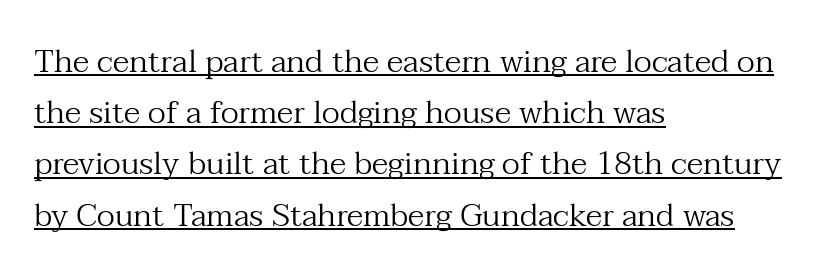
The image shows 32 px regular-weight serif type, upright; set left-aligned, normal line spacing (1.6x), normal letter spacing, underlined; medium stroke contrast and a medium x-height.
